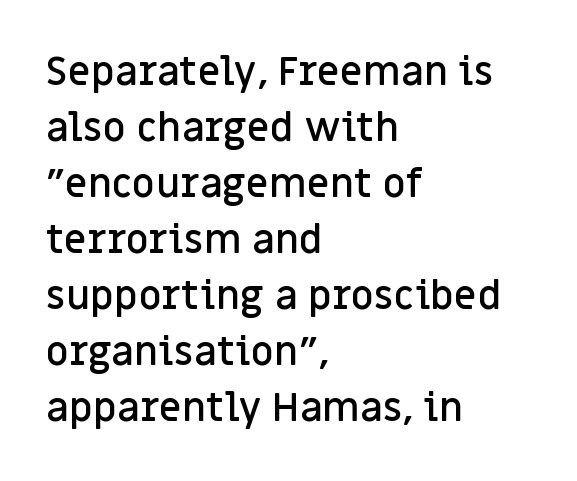
The image shows 40 px semibold sans-serif type, upright; set left-aligned, normal line spacing (1.4x), normal letter spacing, not underlined; low stroke contrast and a large x-height.
